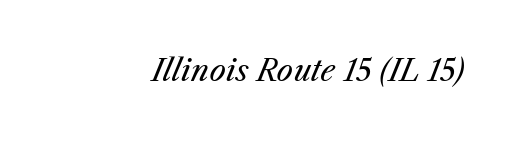
The image shows 29 px regular-weight type, italic (leaning right); set normal letter spacing, not underlined; medium stroke contrast and a medium x-height.
